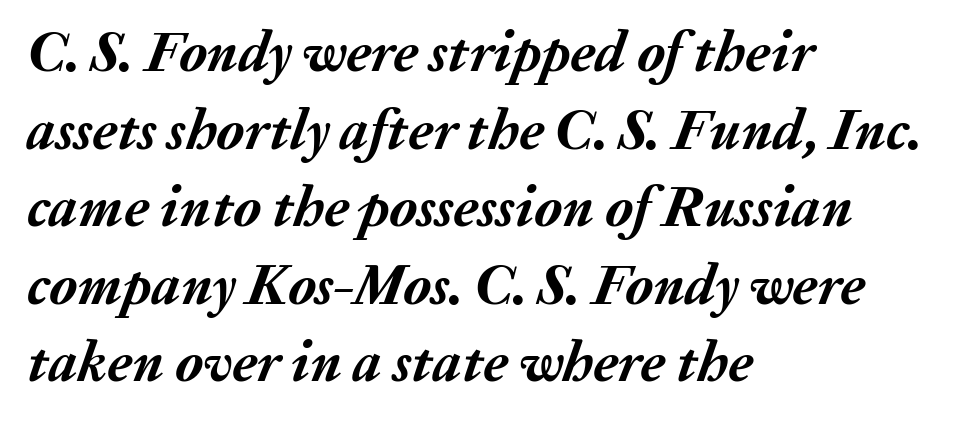
The image shows 57 px semibold type, italic (leaning right); set left-aligned, normal line spacing (1.36x), normal letter spacing, not underlined; medium stroke contrast and a medium x-height.
